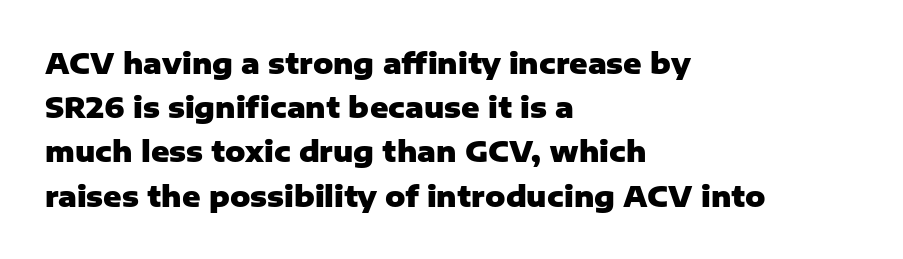
The image shows 28 px heavy sans-serif type, upright; set left-aligned, normal line spacing (1.58x), normal letter spacing, not underlined; low stroke contrast and a medium x-height.
